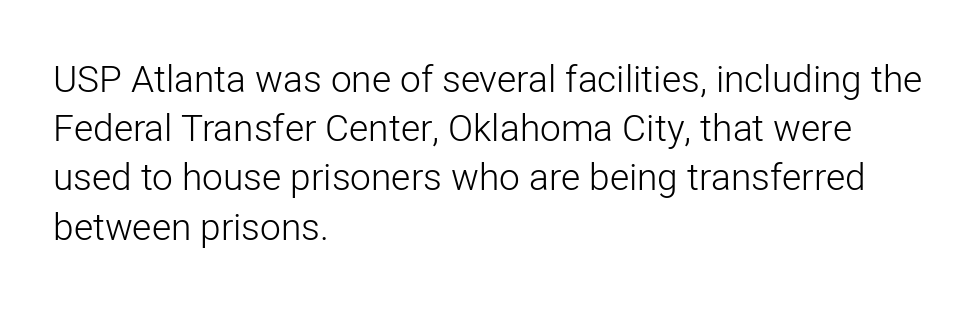
You could call the tracking neutral — neither tight nor loose. Students, observe: this is what conventionally led text looks like. These lines are rendered in a variable-pitch font. Alignment: flush left.
